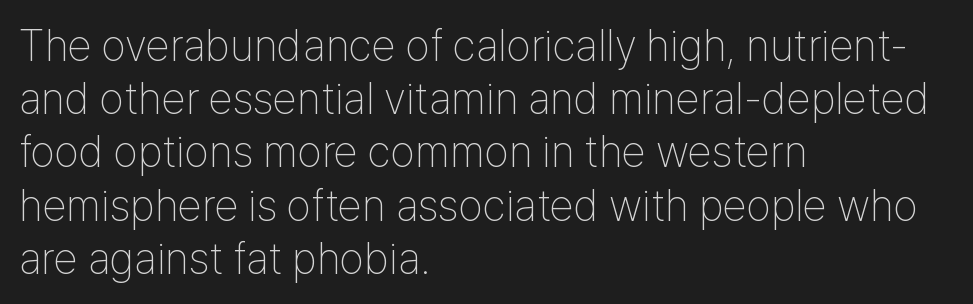
The image shows 44 px thin, condensed sans-serif type, upright; set left-aligned, line spacing 1.21x, normal letter spacing, not underlined; low stroke contrast and a medium x-height.
